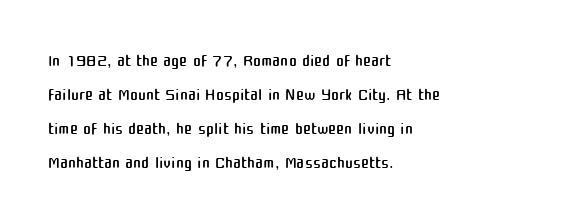
Q: Is the text bold? A: No.
Q: Is the text italic (slanted)? A: No, it is upright.
Q: Is the text underlined? A: No.
Q: How is the paragraph aligned? A: Left-aligned.
Q: Is the spacing between letters normal or unusually wide? A: Normal.
Q: Is the spacing between lines tight, normal or loose? A: Normal.
